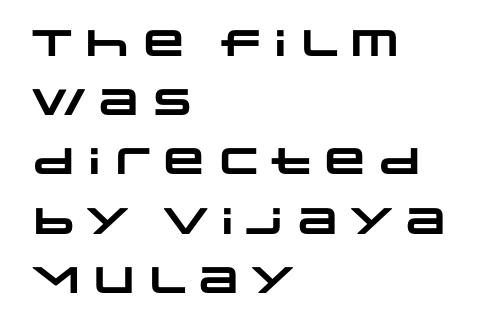
{"serif": "no", "bold": "yes", "weight": "heavy", "width": "wide", "stroke_contrast": "low", "x_height": "large", "monospaced": "no", "underline": "no", "align": "left", "line_spacing": "normal", "line_spacing_ratio": 1.6, "letter_spacing": "normal", "letter_spacing_em": 0.0, "glyph_px": 37}
